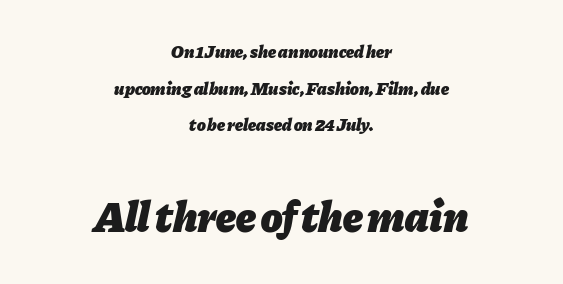
Scale increases going downward across the two blocks. The passage shown is typed in a proportional face where columns would drift. Glance below the letters and you will spot only blank space. Nobody touched the tracking dial on this one. If you folded the block vertically in half, each line would mirror itself in length. The lines are spread far apart with generous leading.
